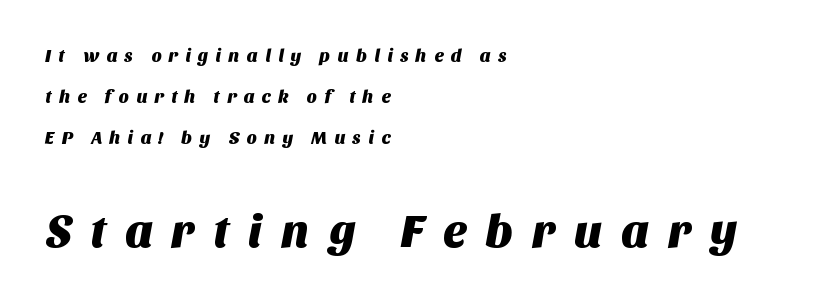
{"serif": "no", "width": "normal", "stroke_contrast": "medium", "x_height": "large", "monospaced": "no", "underline": "no", "align": "left", "line_spacing": "loose", "line_spacing_ratio": 2.29, "letter_spacing": "wide", "letter_spacing_em": 0.39, "larger_block": "second", "size_ratio": 2.56, "glyph_px": 46}
